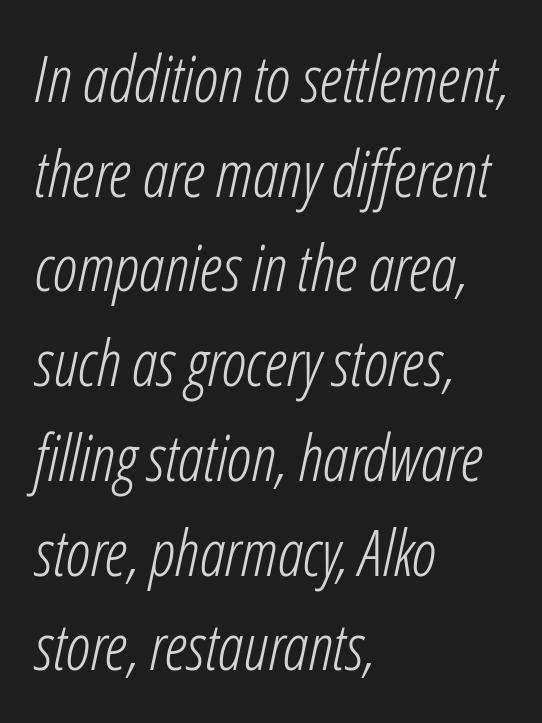
In terms of letterspacing, this is plain default setting. Posture: slanted. Unbolded letterforms with no extra heft. This rendering uses left alignment, leaving the right contour irregular.
